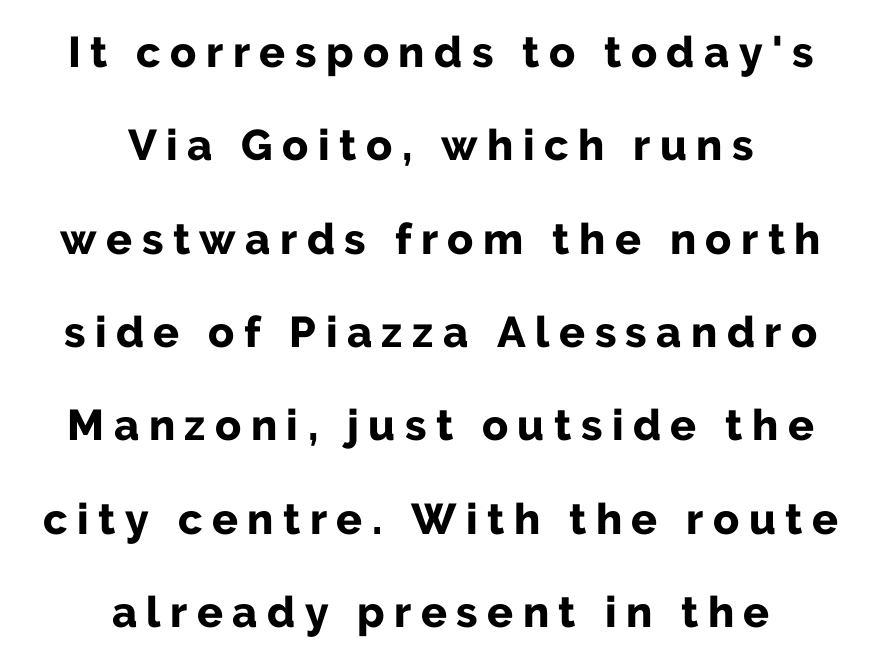
The image shows 43 px bold sans-serif type, upright; set centered, loose line spacing (2.17x), unusually wide letter spacing (+0.22 em), not underlined; low stroke contrast and a medium x-height.
